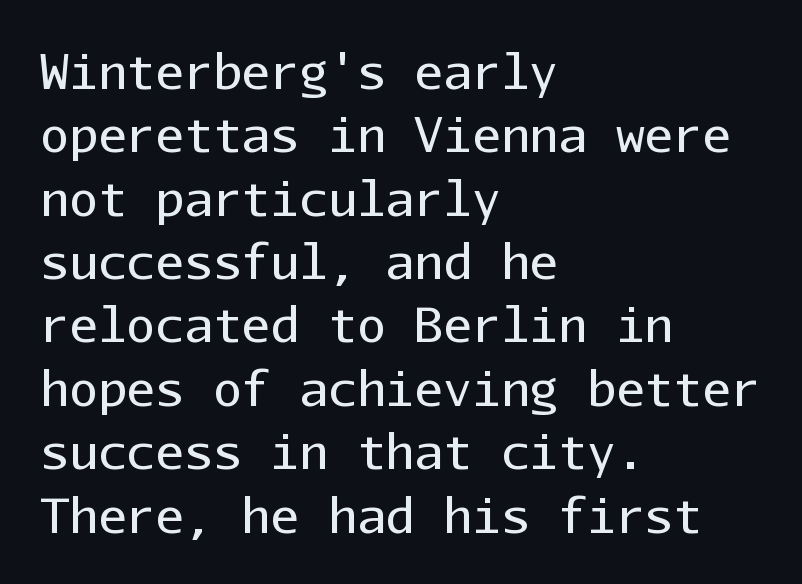
Horizontal bands of white between lines are of average thickness. This reads as an unemphasized weight, regular at the heaviest. Alignment: flush left. The passage shown has conventional tracking throughout.
